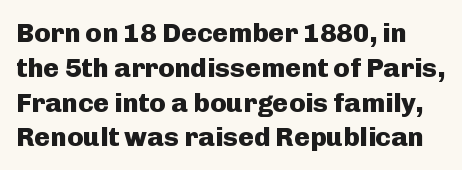
{"italic": "no", "bold": "yes", "underline": "no", "line_spacing": "normal", "line_spacing_ratio": 1.29, "letter_spacing": "normal", "letter_spacing_em": 0.0, "glyph_px": 27}
